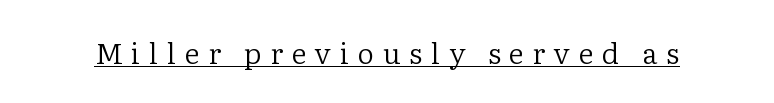
The image shows 29 px regular-weight serif type, upright; set unusually wide letter spacing (+0.3 em), underlined; low stroke contrast and a medium x-height.
